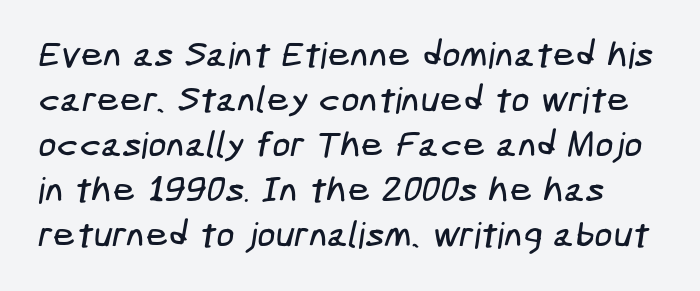
{"serif": "no", "width": "condensed", "stroke_contrast": "low", "x_height": "medium", "underline": "no", "line_spacing": "normal", "line_spacing_ratio": 1.25, "letter_spacing": "normal", "letter_spacing_em": 0.0, "glyph_px": 36}
